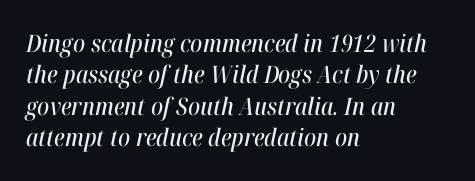
The image shows 24 px text type, italic (leaning right); set left-aligned, normal line spacing (1.31x), normal letter spacing, not underlined.
